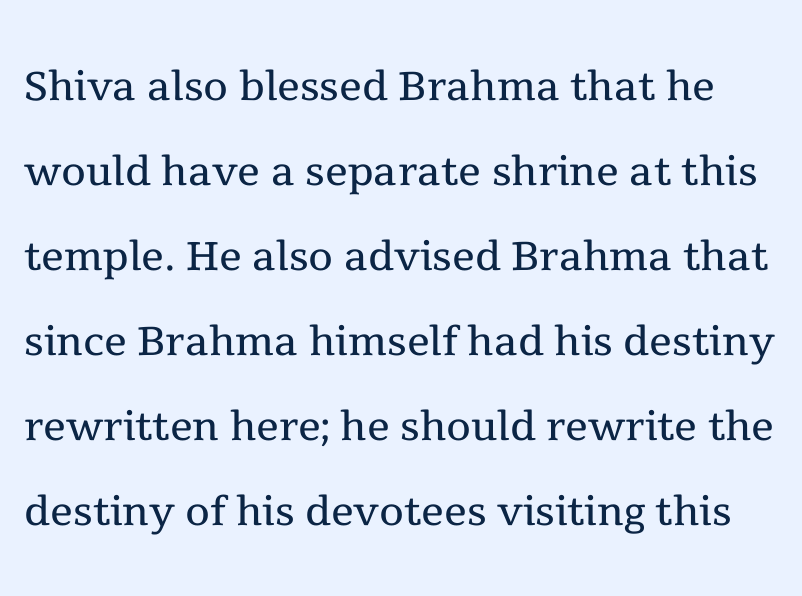
The font is comparable to plain body text, perhaps lighter. Whoever set this chose a conventional vertical rhythm. Examine the stroke ends and you'll spot serifs. What stands out about the letter spacing? Nothing — it is the standard amount. Do the characters align in a grid? No, the font is proportional. The string is rendered with underlining switched off.
